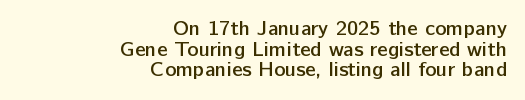
The image shows 21 px text type, upright; set right-aligned, tight line spacing (0.98x), normal letter spacing, not underlined.
